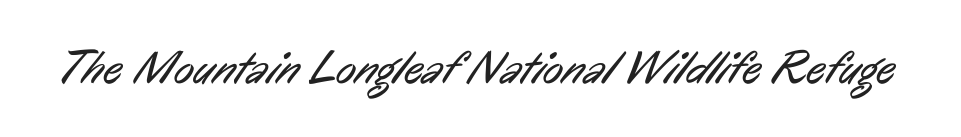
The image shows 47 px regular-weight, condensed sans-serif type; set normal letter spacing, not underlined; low stroke contrast and a medium x-height.
